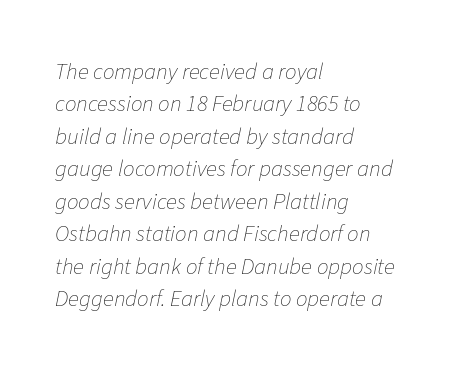
{"italic": "yes", "lean": "right", "slant_degrees": 11, "bold": "no", "underline": "no", "align": "left", "line_spacing": "normal", "line_spacing_ratio": 1.41, "letter_spacing": "normal", "letter_spacing_em": 0.0, "glyph_px": 23}
